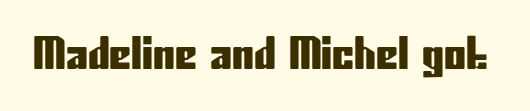
The image shows 44 px condensed sans-serif type, upright; set normal letter spacing, not underlined; low stroke contrast and a medium x-height.
